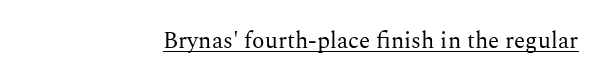
This is the regular roman posture of the typeface. Underline: present. Right-aligned paragraph, ragged on the left. Between one letter and the next there's only the usual sliver of space. Weight: not bold — regular or lighter.
